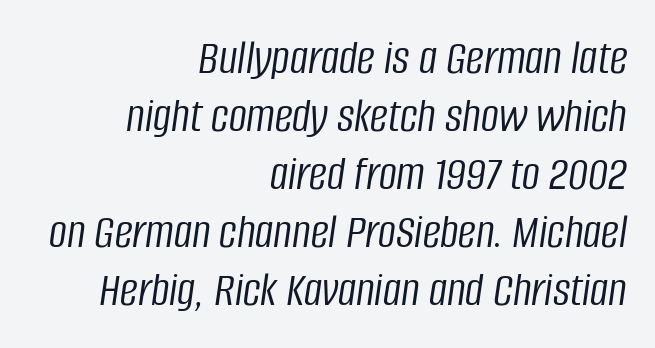
The paragraph shown leans on its right margin. Bare-footed words on every line. A typesetter would call this proportional, since set widths differ per character. Spacing between characters is what you'd get straight out of the box.
